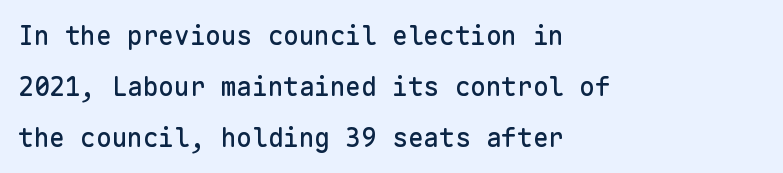
{"italic": "no", "underline": "no", "align": "left", "line_spacing": "loose", "line_spacing_ratio": 1.96, "letter_spacing": "normal", "letter_spacing_em": 0.0, "glyph_px": 26}
